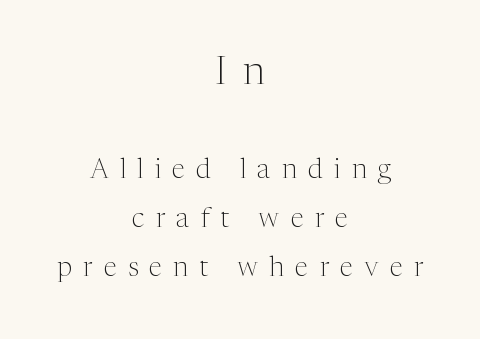
{"serif": "yes", "italic": "no", "bold": "no", "weight": "light", "width": "normal", "stroke_contrast": "medium", "x_height": "medium", "monospaced": "no", "underline": "no", "align": "center", "line_spacing_ratio": 1.81, "letter_spacing": "wide", "letter_spacing_em": 0.42, "larger_block": "first", "size_ratio": 1.48, "glyph_px": 40}
